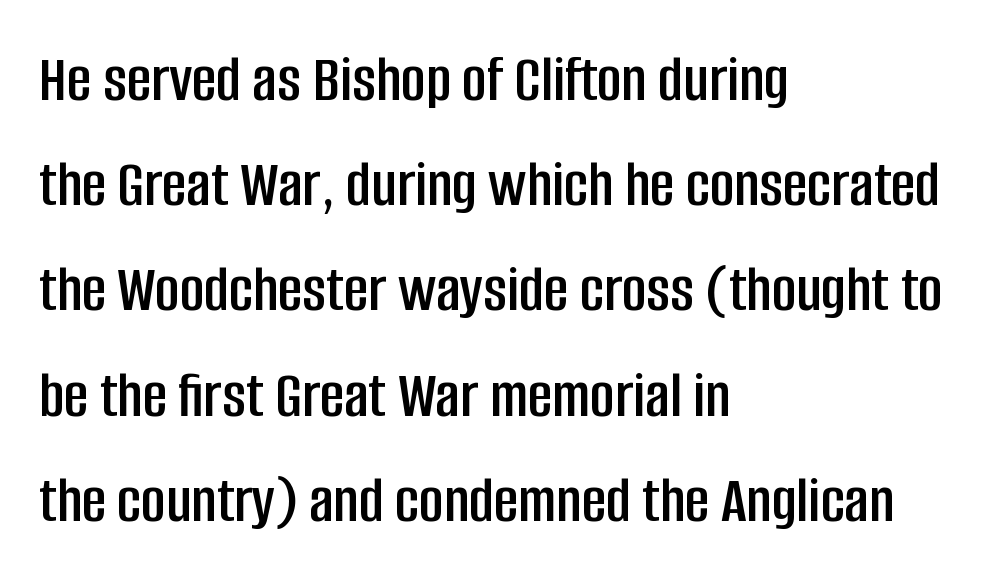
Q: Is the text italic (slanted)? A: No, it is upright.
Q: Is the typeface a serif or a sans-serif typeface? A: Sans-serif.
Q: Is the text underlined? A: No.
Q: How is the paragraph aligned? A: Left-aligned.
Q: Is the spacing between letters normal or unusually wide? A: Normal.
Q: Is the spacing between lines tight, normal or loose? A: Normal.
Q: Width (condensed, normal, or wide)? A: Condensed.
Q: Stroke contrast? A: Low.
Q: x-height? A: Large.
Q: Monospaced? A: No.
